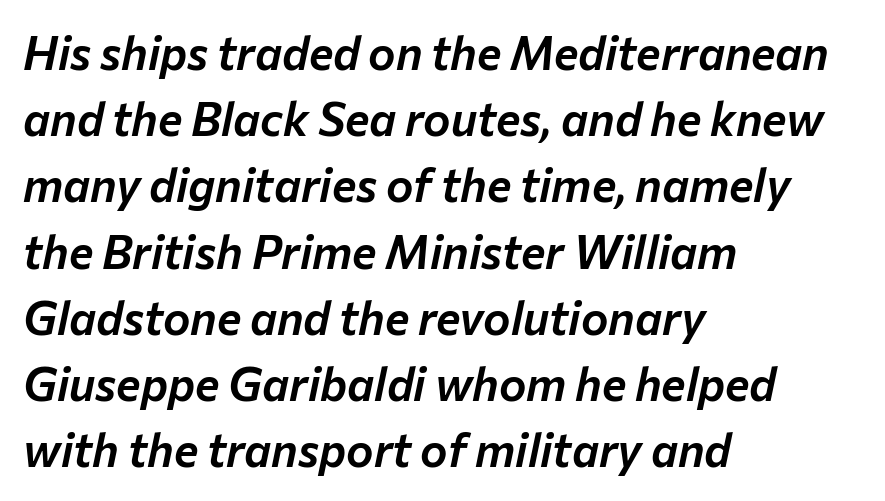
Q: Is the text italic (slanted)? A: Yes, it leans right by about 12 degrees.
Q: Is the text underlined? A: No.
Q: How is the paragraph aligned? A: Left-aligned.
Q: Is the spacing between letters normal or unusually wide? A: Normal.
Q: Is the spacing between lines tight, normal or loose? A: Normal.
Q: Width (condensed, normal, or wide)? A: Normal.
Q: Stroke contrast? A: Low.
Q: x-height? A: Medium.
Q: Monospaced? A: No.
